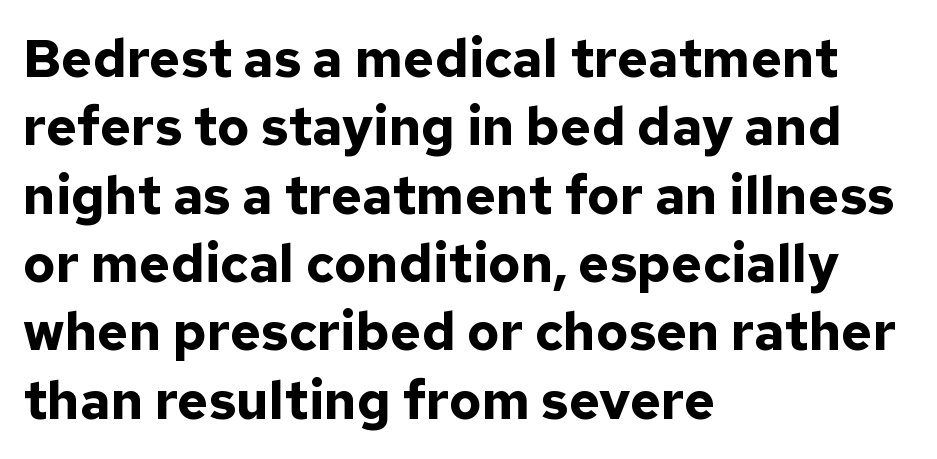
The lines sit at an ordinary, default distance from one another. Looks like regular typesetting: each glyph gets only the width it needs. A typesetter would call this zero additional tracking. Words float on clear page, feet unadorned. Nope, not italic — everything's standing straight.
